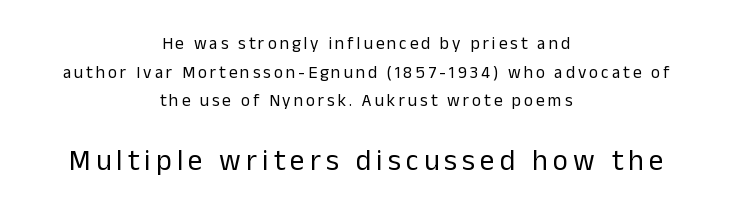
The image shows 29 px regular-weight sans-serif type, upright; set centered, normal line spacing (1.68x), not underlined; the second (bottom) block is 1.71x larger; low stroke contrast and a medium x-height.
